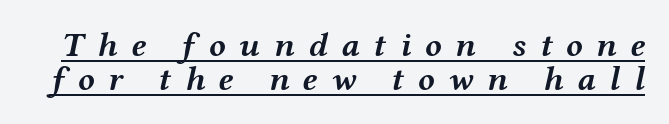
The image shows 34 px semibold, wide type, italic (leaning right); set tight line spacing (1.0x), unusually wide letter spacing (+0.41 em), underlined; medium stroke contrast and a medium x-height.
